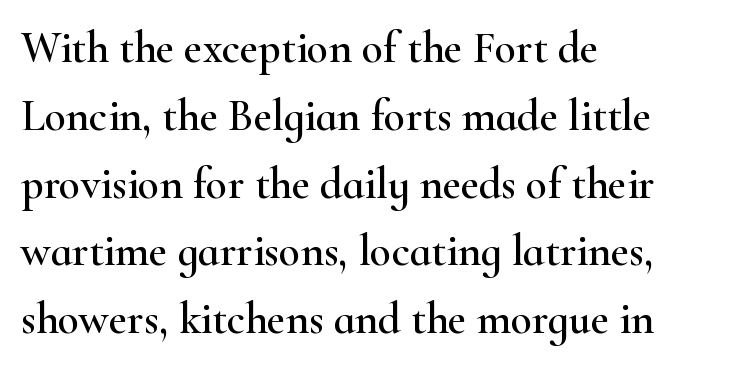
Q: Is the text italic (slanted)? A: No, it is upright.
Q: Is the typeface a serif or a sans-serif typeface? A: Serif.
Q: Is the text underlined? A: No.
Q: How is the paragraph aligned? A: Left-aligned.
Q: Is the spacing between letters normal or unusually wide? A: Normal.
Q: Is the spacing between lines tight, normal or loose? A: Normal.
Q: Width (condensed, normal, or wide)? A: Wide.
Q: Stroke contrast? A: High.
Q: x-height? A: Small.
Q: Monospaced? A: No.
